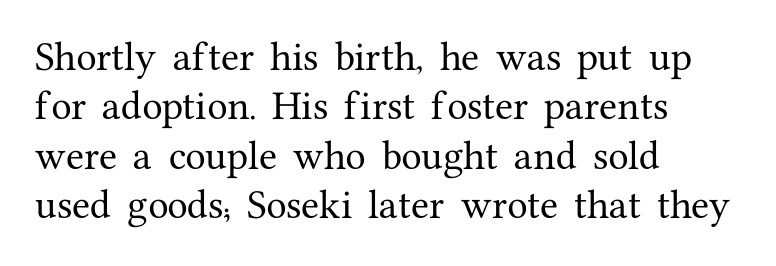
The passage shown is not underscored anywhere. Rendered with straight, roman letterforms. Looks like regular typesetting: each glyph gets only the width it needs. Is there much room between lines? A standard amount, neither cramped nor airy. The setting favours the left margin, as ordinary paragraphs usually do.
